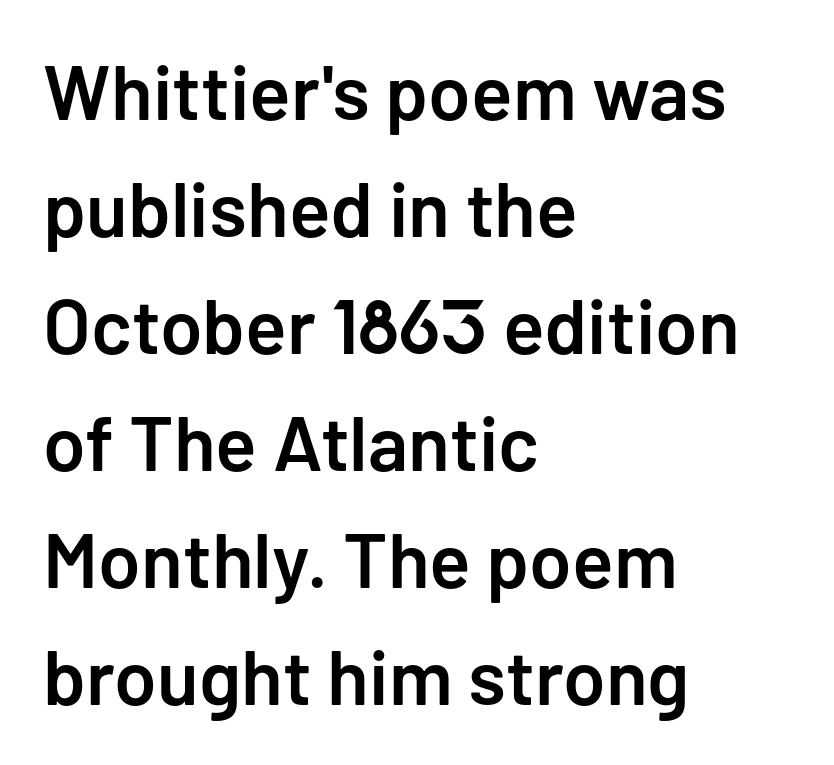
The image shows 77 px semibold sans-serif type, upright; set left-aligned, normal line spacing (1.52x), normal letter spacing, not underlined; low stroke contrast and a medium x-height.
